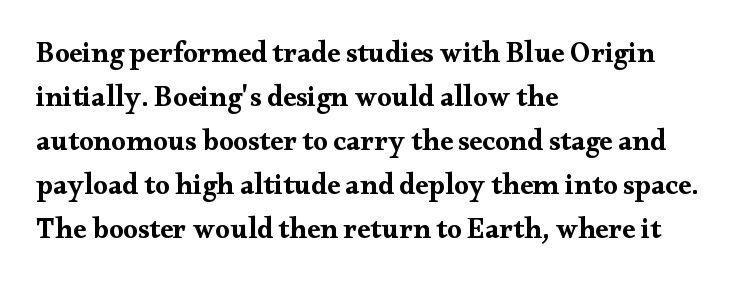
{"serif": "yes", "italic": "no", "bold": "yes", "weight": "bold", "width": "wide", "stroke_contrast": "medium", "x_height": "small", "monospaced": "no", "underline": "no", "align": "left", "line_spacing": "normal", "line_spacing_ratio": 1.52, "letter_spacing": "normal", "letter_spacing_em": 0.0, "glyph_px": 29}
